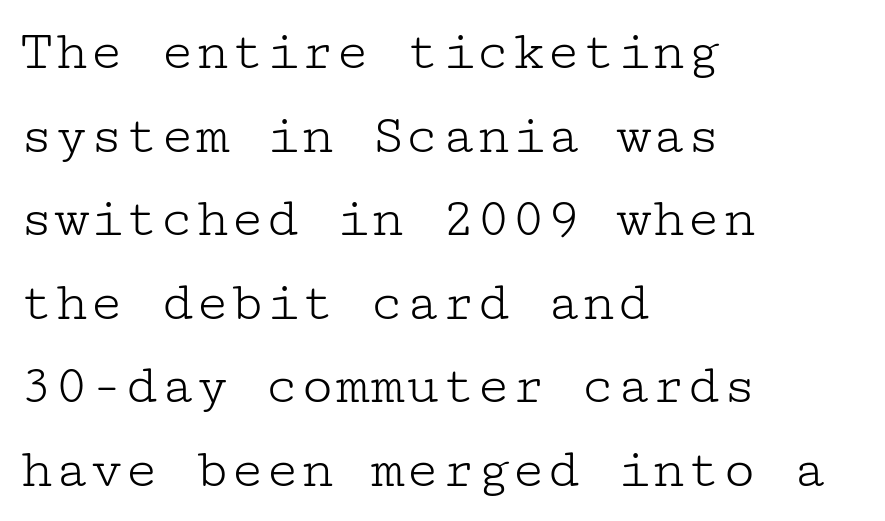
Q: Is the text bold? A: No.
Q: Is the text italic (slanted)? A: No, it is upright.
Q: Is the typeface a serif or a sans-serif typeface? A: Serif.
Q: Is the text underlined? A: No.
Q: How is the paragraph aligned? A: Left-aligned.
Q: Is the spacing between letters normal or unusually wide? A: Normal.
Q: Is the spacing between lines tight, normal or loose? A: Normal.
Q: Width (condensed, normal, or wide)? A: Wide.
Q: Stroke contrast? A: Low.
Q: x-height? A: Medium.
